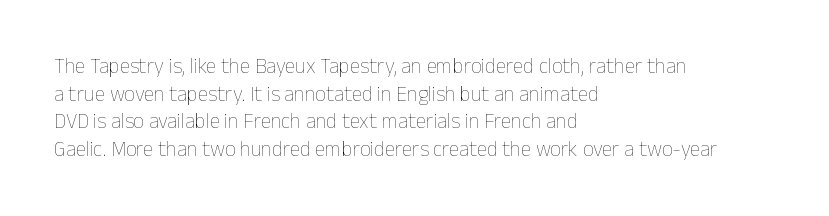
{"italic": "no", "bold": "no", "underline": "no", "align": "left", "line_spacing": "normal", "line_spacing_ratio": 1.32, "letter_spacing": "normal", "letter_spacing_em": 0.0, "glyph_px": 21}
